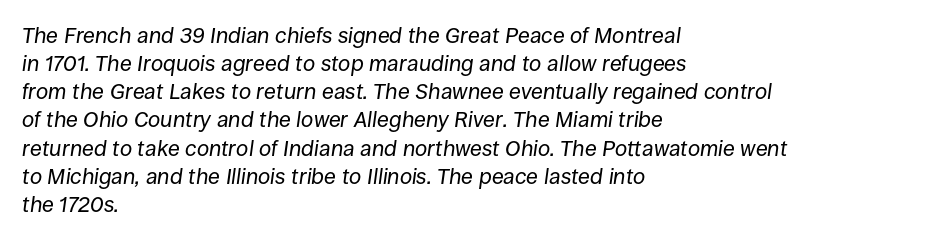
{"italic": "yes", "lean": "right", "slant_degrees": 8, "bold": "no", "underline": "no", "align": "left", "line_spacing": "normal", "line_spacing_ratio": 1.28, "letter_spacing": "normal", "letter_spacing_em": 0.0, "glyph_px": 22}
